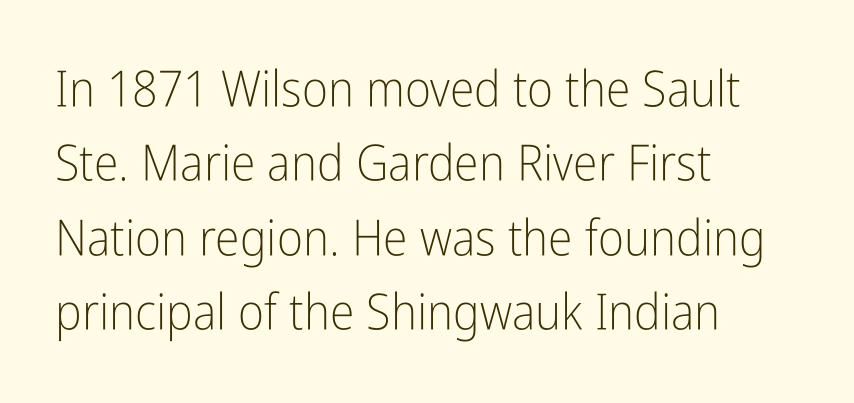
Unlike a traditional serif, this face leaves its strokes unadorned. The rendering uses natural spacing where letterforms have individual widths. If you measured baseline to baseline, you'd find a middling distance. Notice how the passage keeps a crisp vertical edge on the left only. Glance below the letters and you will spot only blank space. Tracking value appears to be zero — textbook default spacing.
